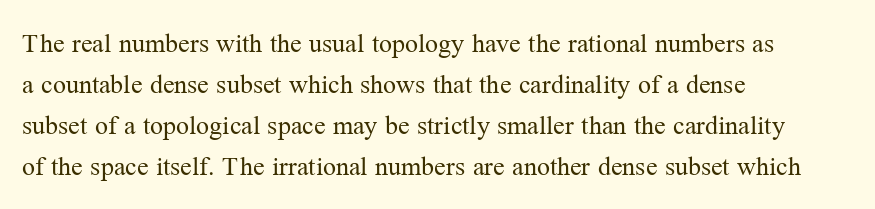
{"italic": "no", "bold": "no", "underline": "no", "align": "left", "line_spacing": "normal", "line_spacing_ratio": 1.58, "letter_spacing": "normal", "letter_spacing_em": 0.0, "glyph_px": 26}
